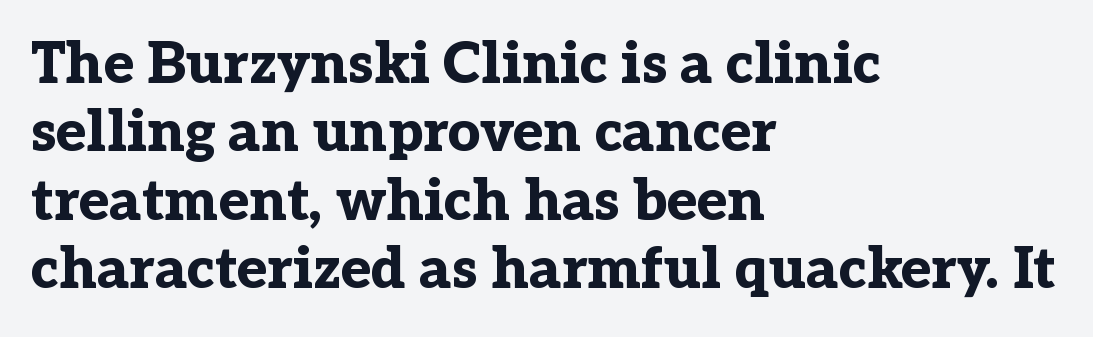
{"serif": "yes", "italic": "no", "bold": "yes", "weight": "bold", "width": "normal", "stroke_contrast": "low", "x_height": "medium", "monospaced": "no", "underline": "no", "align": "left", "line_spacing_ratio": 1.2, "letter_spacing": "normal", "letter_spacing_em": 0.0, "glyph_px": 57}
